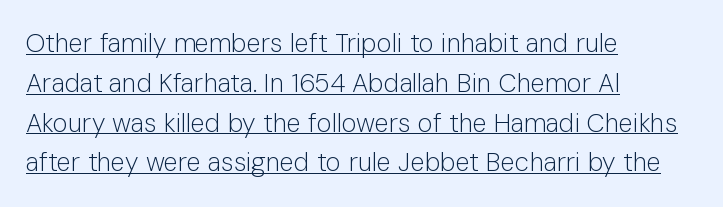
{"italic": "no", "bold": "no", "underline": "yes", "align": "left", "line_spacing": "normal", "line_spacing_ratio": 1.53, "letter_spacing": "normal", "letter_spacing_em": 0.0, "glyph_px": 26}
